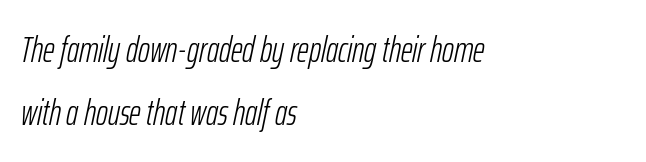
The image shows 36 px light, condensed type, italic (leaning right); set left-aligned, line spacing 1.75x, normal letter spacing, not underlined; low stroke contrast and a medium x-height.
